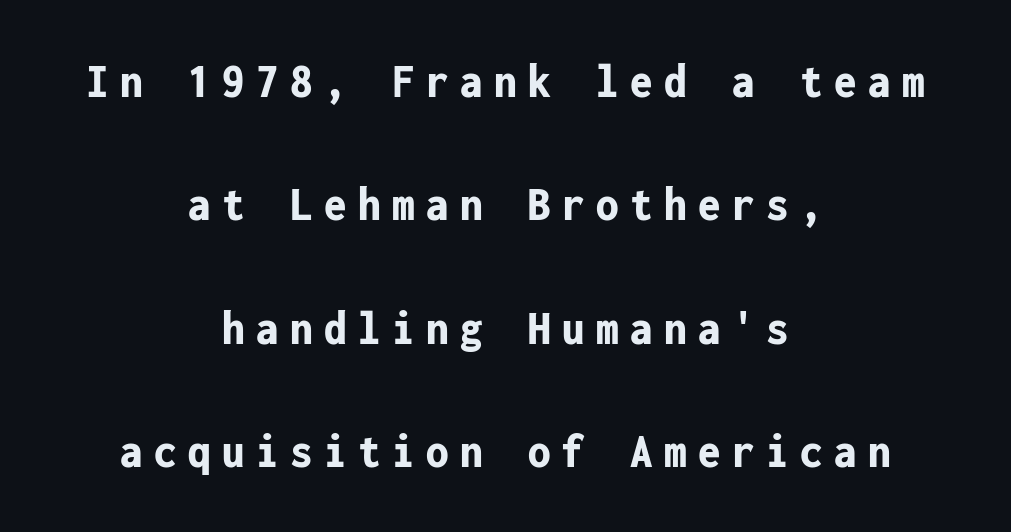
The image shows 50 px bold, condensed sans-serif type, upright, monospaced; set centered, loose line spacing (2.47x), unusually wide letter spacing (+0.23 em), not underlined; low stroke contrast and a medium x-height.
